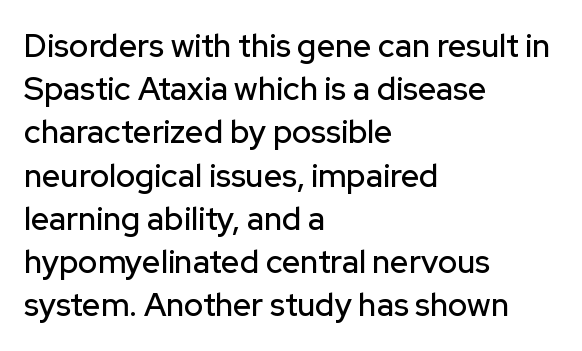
Q: Is the text italic (slanted)? A: No, it is upright.
Q: Is the typeface a serif or a sans-serif typeface? A: Sans-serif.
Q: Is the text underlined? A: No.
Q: How is the paragraph aligned? A: Left-aligned.
Q: Is the spacing between letters normal or unusually wide? A: Normal.
Q: Is the spacing between lines tight, normal or loose? A: Normal.
Q: Width (condensed, normal, or wide)? A: Normal.
Q: Stroke contrast? A: Low.
Q: x-height? A: Medium.
Q: Monospaced? A: No.
